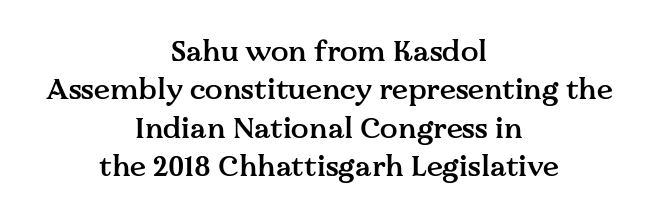
The image shows 29 px semibold serif type, upright; set centered, normal line spacing (1.32x), normal letter spacing, not underlined; medium stroke contrast and a medium x-height.
